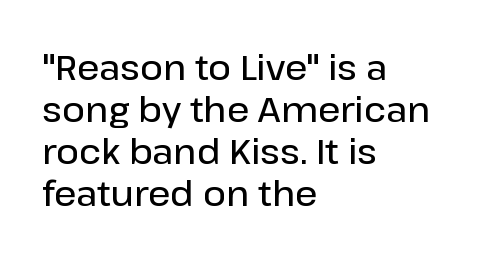
{"serif": "no", "italic": "no", "bold": "semi", "weight": "semibold", "width": "normal", "stroke_contrast": "low", "x_height": "medium", "monospaced": "no", "underline": "no", "align": "left", "line_spacing_ratio": 1.2, "letter_spacing": "normal", "letter_spacing_em": 0.0, "glyph_px": 35}
